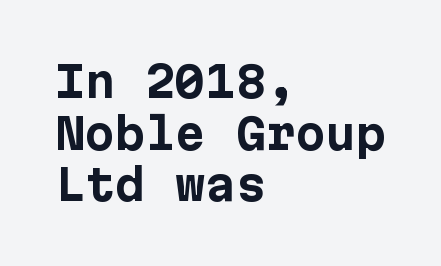
The image shows 43 px bold sans-serif type, upright; set left-aligned, line spacing 1.2x, normal letter spacing, not underlined; low stroke contrast and a medium x-height.
